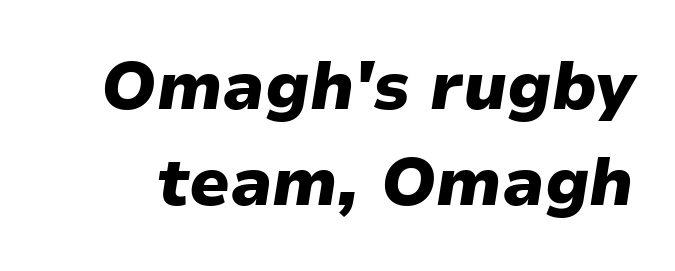
{"italic": "yes", "lean": "right", "slant_degrees": 9, "bold": "yes", "weight": "heavy", "width": "normal", "stroke_contrast": "low", "x_height": "medium", "monospaced": "no", "underline": "no", "line_spacing": "normal", "line_spacing_ratio": 1.44, "letter_spacing": "normal", "letter_spacing_em": 0.0, "glyph_px": 67}
